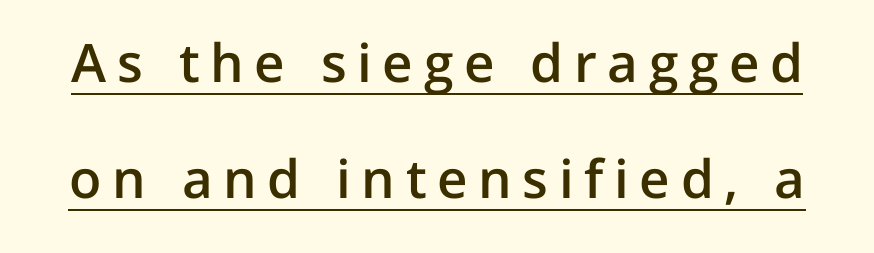
Q: Is the text bold? A: Semi-bold.
Q: Is the text italic (slanted)? A: No, it is upright.
Q: Is the typeface a serif or a sans-serif typeface? A: Sans-serif.
Q: Is the text underlined? A: Yes.
Q: Is the spacing between letters normal or unusually wide? A: Unusually wide.
Q: Is the spacing between lines tight, normal or loose? A: Loose.
Q: Width (condensed, normal, or wide)? A: Normal.
Q: Stroke contrast? A: Low.
Q: x-height? A: Medium.
Q: Monospaced? A: No.
